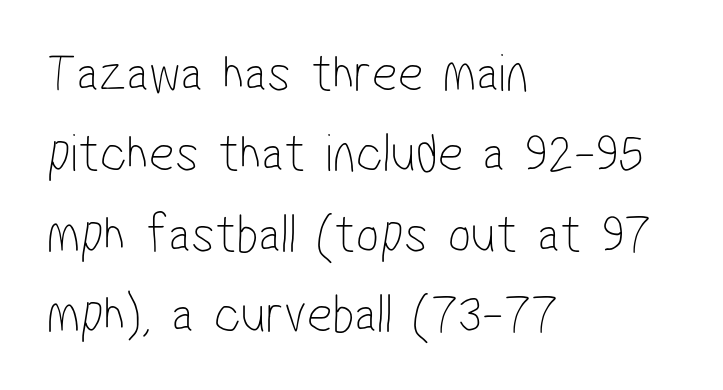
{"serif": "no", "bold": "no", "weight": "thin", "width": "condensed", "stroke_contrast": "low", "x_height": "medium", "monospaced": "no", "underline": "no", "align": "left", "line_spacing": "normal", "line_spacing_ratio": 1.46, "letter_spacing": "normal", "letter_spacing_em": 0.0, "glyph_px": 55}
